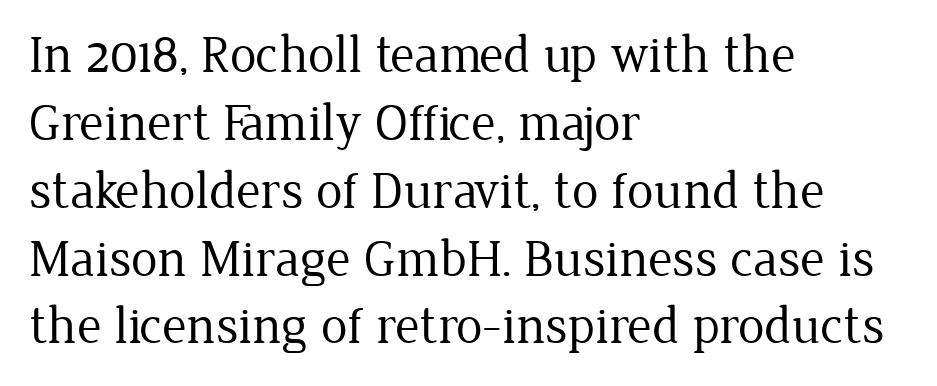
{"serif": "yes", "italic": "no", "bold": "no", "weight": "regular", "width": "normal", "stroke_contrast": "low", "x_height": "medium", "monospaced": "no", "underline": "no", "align": "left", "line_spacing": "normal", "line_spacing_ratio": 1.28, "letter_spacing": "normal", "letter_spacing_em": 0.0, "glyph_px": 53}
